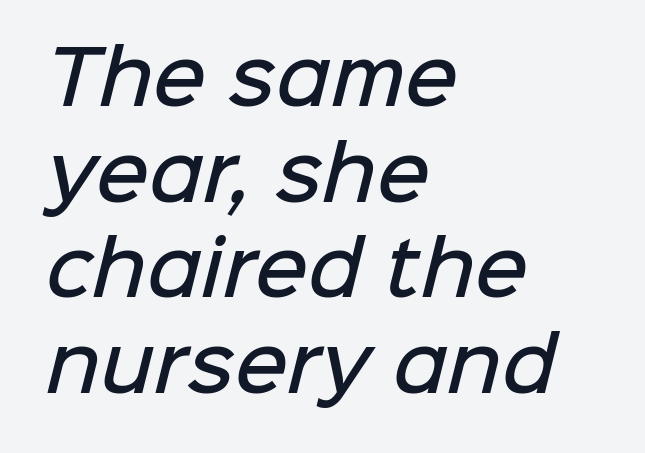
{"serif": "no", "bold": "semi", "weight": "semibold", "width": "normal", "stroke_contrast": "low", "x_height": "medium", "monospaced": "no", "underline": "no", "align": "left", "line_spacing": "normal", "line_spacing_ratio": 1.31, "letter_spacing": "normal", "letter_spacing_em": 0.0, "glyph_px": 73}
